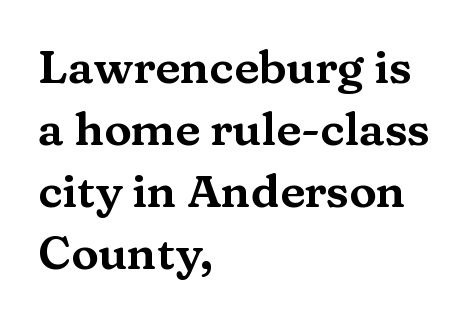
The image shows 46 px wide serif type, upright; set left-aligned, normal line spacing (1.35x), normal letter spacing, not underlined; medium stroke contrast and a medium x-height.
